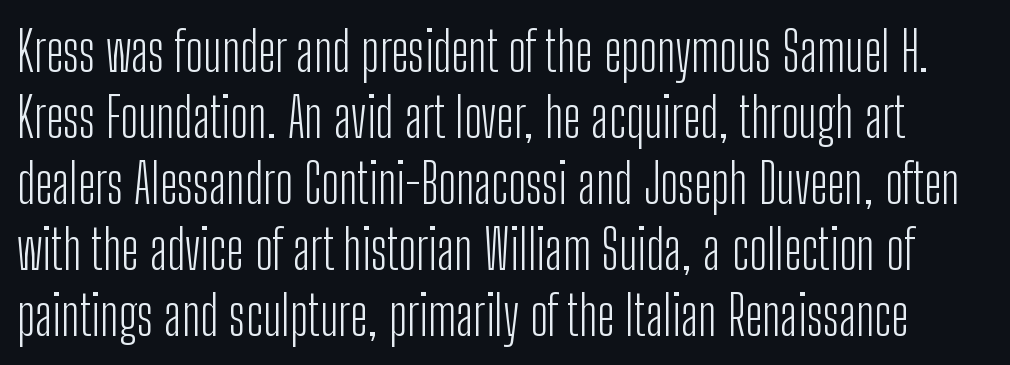
{"serif": "no", "italic": "no", "bold": "no", "weight": "light", "width": "condensed", "stroke_contrast": "low", "x_height": "medium", "monospaced": "no", "underline": "no", "line_spacing_ratio": 1.2, "letter_spacing": "normal", "letter_spacing_em": 0.0, "glyph_px": 55}
